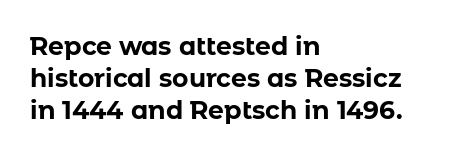
Q: Is the text bold? A: Yes.
Q: Is the text italic (slanted)? A: No, it is upright.
Q: Is the text underlined? A: No.
Q: How is the paragraph aligned? A: Left-aligned.
Q: Is the spacing between letters normal or unusually wide? A: Normal.
Q: Is the spacing between lines tight, normal or loose? A: Normal.
